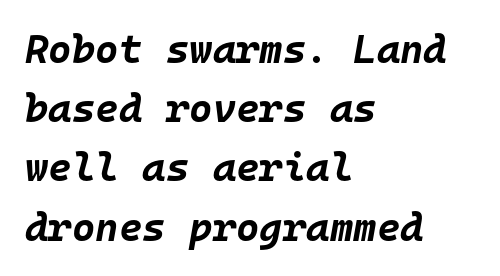
{"italic": "yes", "lean": "right", "slant_degrees": 10, "bold": "yes", "weight": "bold", "width": "normal", "stroke_contrast": "low", "x_height": "large", "monospaced": "yes", "underline": "no", "align": "left", "line_spacing": "normal", "line_spacing_ratio": 1.48, "letter_spacing": "normal", "letter_spacing_em": 0.0, "glyph_px": 40}
